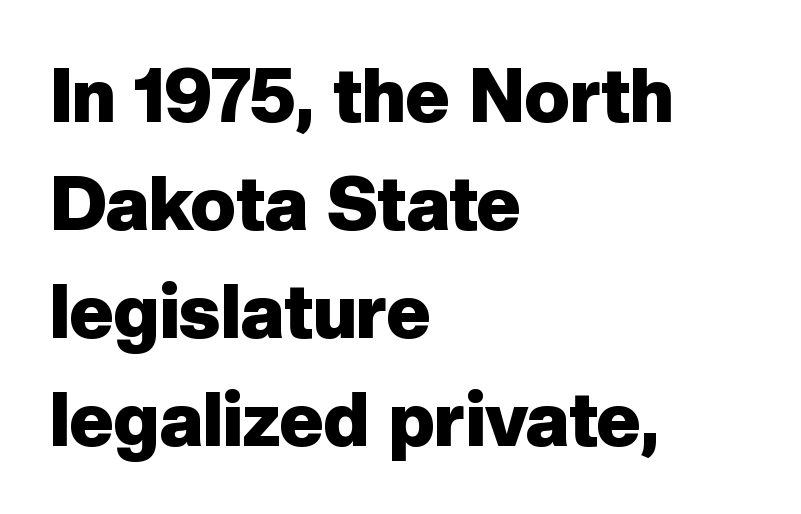
Q: Is the text bold? A: Yes.
Q: Is the text italic (slanted)? A: No, it is upright.
Q: Is the typeface a serif or a sans-serif typeface? A: Sans-serif.
Q: Is the text underlined? A: No.
Q: How is the paragraph aligned? A: Left-aligned.
Q: Is the spacing between letters normal or unusually wide? A: Normal.
Q: Is the spacing between lines tight, normal or loose? A: Normal.
Q: Width (condensed, normal, or wide)? A: Normal.
Q: Stroke contrast? A: Low.
Q: x-height? A: Medium.
Q: Monospaced? A: No.
